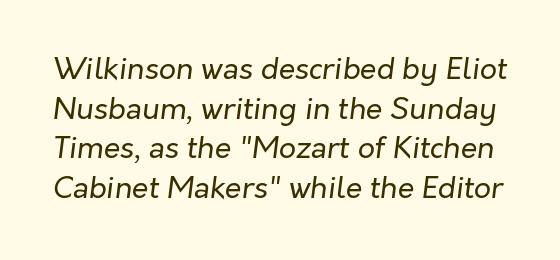
{"italic": "yes", "lean": "right", "slant_degrees": 7, "bold": "no", "weight": "regular", "width": "normal", "stroke_contrast": "low", "x_height": "medium", "monospaced": "no", "underline": "no", "line_spacing": "normal", "line_spacing_ratio": 1.32, "letter_spacing": "normal", "letter_spacing_em": 0.0, "glyph_px": 30}
